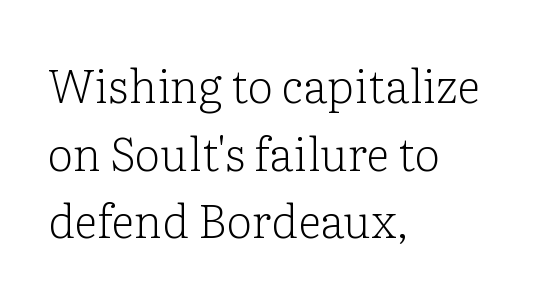
The line texture is even and compact thanks to regular tracking. The typeface chosen for these lines features serifs. Beneath every word, the page is bare. The axis of the letterforms is exactly vertical.
